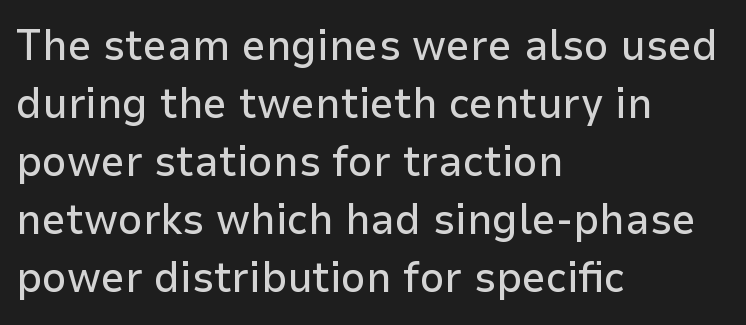
Q: Is the text italic (slanted)? A: No, it is upright.
Q: Is the typeface a serif or a sans-serif typeface? A: Sans-serif.
Q: Is the text underlined? A: No.
Q: How is the paragraph aligned? A: Left-aligned.
Q: Is the spacing between letters normal or unusually wide? A: Normal.
Q: Is the spacing between lines tight, normal or loose? A: Normal.
Q: Width (condensed, normal, or wide)? A: Normal.
Q: Stroke contrast? A: Low.
Q: x-height? A: Medium.
Q: Monospaced? A: No.
